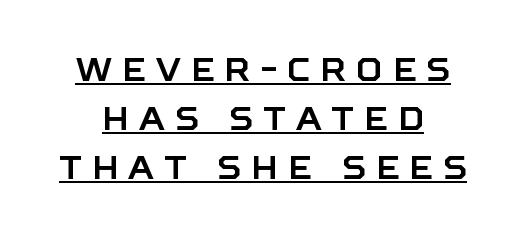
Nothing sits at the stroke ends, so this counts as sans-serif. The letters advance in unequal steps, a hallmark of proportional type. Substantial extra tracking has been applied to these lines. The string is rendered with underlining switched on. Vertically, the passage feels balanced, rows spaced as you'd expect.
